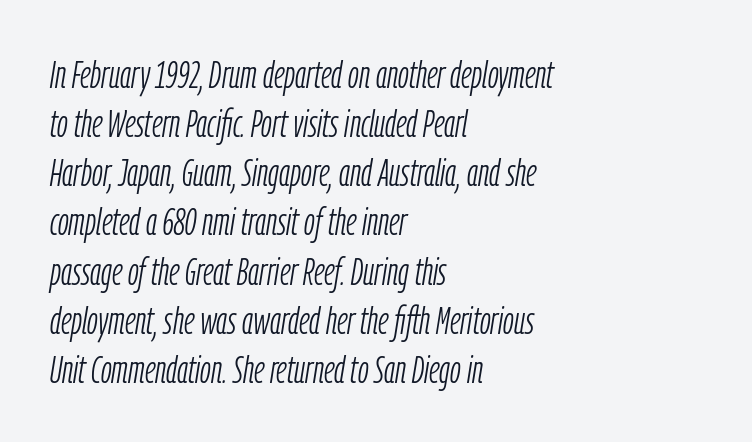
Q: Is the text bold? A: No.
Q: Is the text italic (slanted)? A: Yes, it leans right by about 9 degrees.
Q: Is the text underlined? A: No.
Q: How is the paragraph aligned? A: Left-aligned.
Q: Is the spacing between letters normal or unusually wide? A: Normal.
Q: Is the spacing between lines tight, normal or loose? A: Normal.
Q: Width (condensed, normal, or wide)? A: Condensed.
Q: Stroke contrast? A: Low.
Q: x-height? A: Medium.
Q: Monospaced? A: No.
